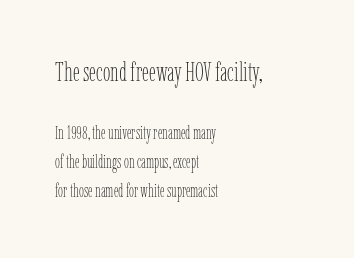
{"italic": "no", "bold": "no", "underline": "no", "align": "left", "line_spacing": "normal", "line_spacing_ratio": 1.63, "letter_spacing": "normal", "letter_spacing_em": 0.0, "larger_block": "first", "size_ratio": 1.5, "glyph_px": 27}
